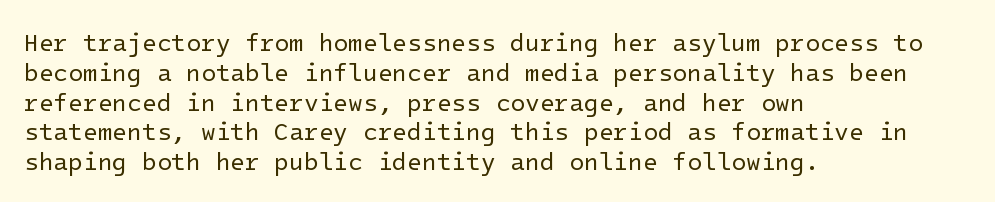
{"italic": "no", "bold": "no", "underline": "no", "align": "left", "line_spacing_ratio": 1.24, "letter_spacing": "normal", "letter_spacing_em": 0.0, "glyph_px": 24}
